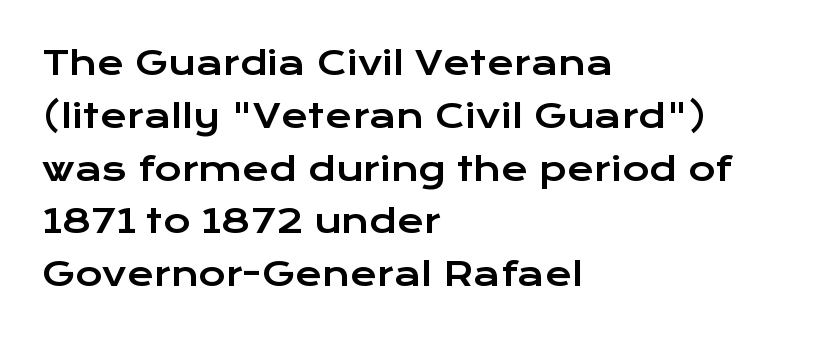
The image shows 33 px wide sans-serif type, upright; set left-aligned, normal line spacing (1.6x), normal letter spacing, not underlined; low stroke contrast and a medium x-height.
